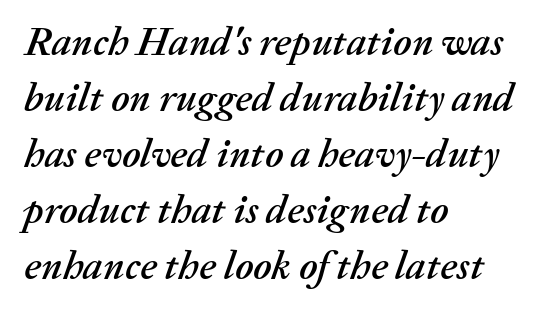
Q: Is the text italic (slanted)? A: Yes, it leans right by about 20 degrees.
Q: Is the text underlined? A: No.
Q: How is the paragraph aligned? A: Left-aligned.
Q: Is the spacing between letters normal or unusually wide? A: Normal.
Q: Is the spacing between lines tight, normal or loose? A: Normal.
Q: Width (condensed, normal, or wide)? A: Normal.
Q: Stroke contrast? A: Medium.
Q: x-height? A: Medium.
Q: Monospaced? A: No.
